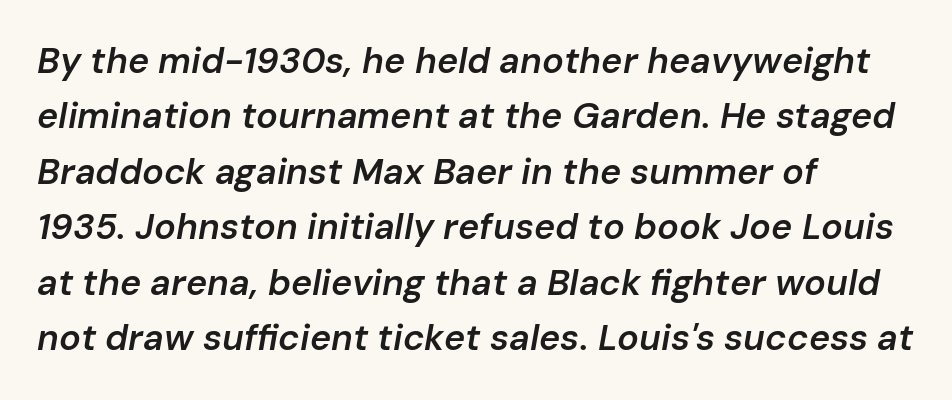
Q: Is the text bold? A: Semi-bold.
Q: Is the text italic (slanted)? A: Yes, it leans right by about 10 degrees.
Q: Is the text underlined? A: No.
Q: How is the paragraph aligned? A: Left-aligned.
Q: Is the spacing between letters normal or unusually wide? A: Normal.
Q: Is the spacing between lines tight, normal or loose? A: Normal.
Q: Width (condensed, normal, or wide)? A: Normal.
Q: Stroke contrast? A: Low.
Q: x-height? A: Medium.
Q: Monospaced? A: No.
